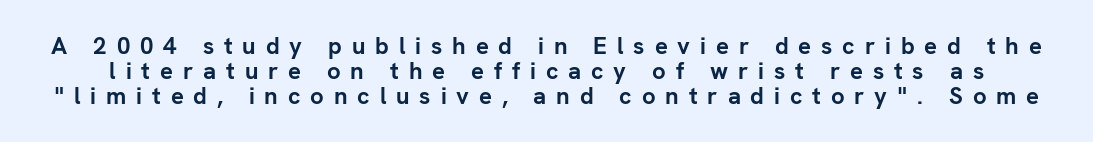
{"italic": "no", "bold": "yes", "underline": "no", "line_spacing": "tight", "line_spacing_ratio": 1.04, "letter_spacing": "wide", "letter_spacing_em": 0.41, "glyph_px": 24}
